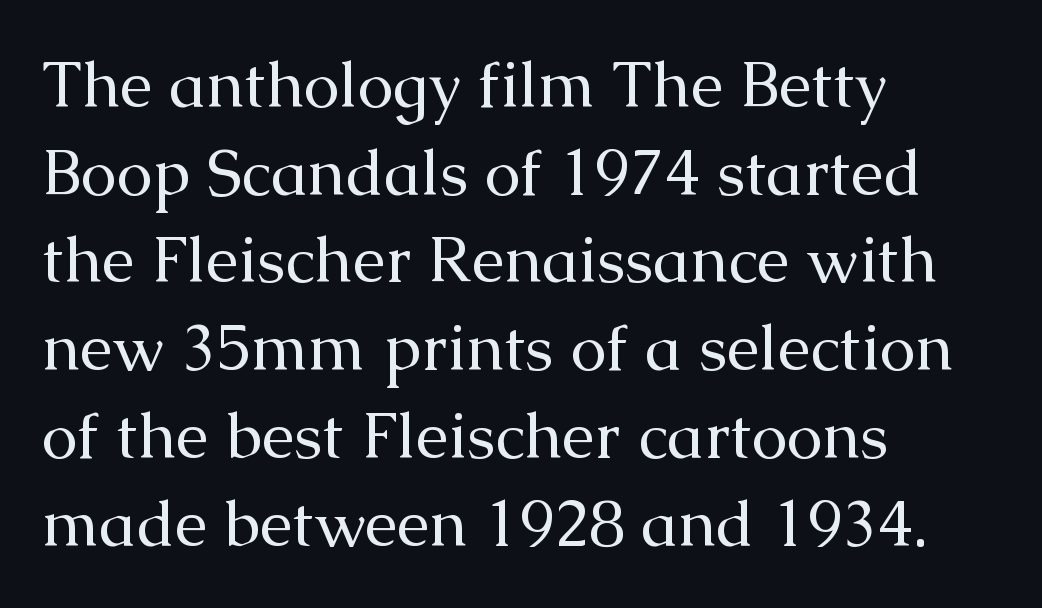
Q: Is the text bold? A: No.
Q: Is the text italic (slanted)? A: No, it is upright.
Q: Is the typeface a serif or a sans-serif typeface? A: Serif.
Q: Is the text underlined? A: No.
Q: How is the paragraph aligned? A: Left-aligned.
Q: Is the spacing between letters normal or unusually wide? A: Normal.
Q: Is the spacing between lines tight, normal or loose? A: Normal.
Q: Width (condensed, normal, or wide)? A: Normal.
Q: Stroke contrast? A: Medium.
Q: x-height? A: Medium.
Q: Monospaced? A: No.
